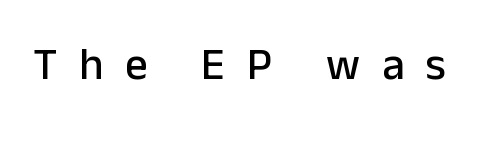
The image shows 45 px sans-serif type, upright; set unusually wide letter spacing (+0.48 em), not underlined; low stroke contrast and a medium x-height.
